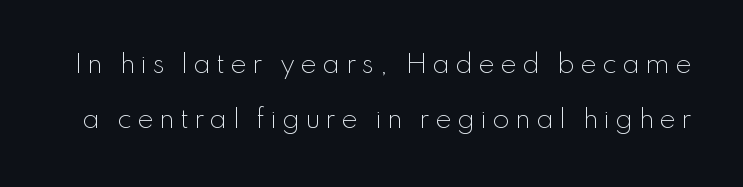
The image shows 25 px text type, upright; set loose line spacing (2.21x), unusually wide letter spacing (+0.21 em), not underlined.
